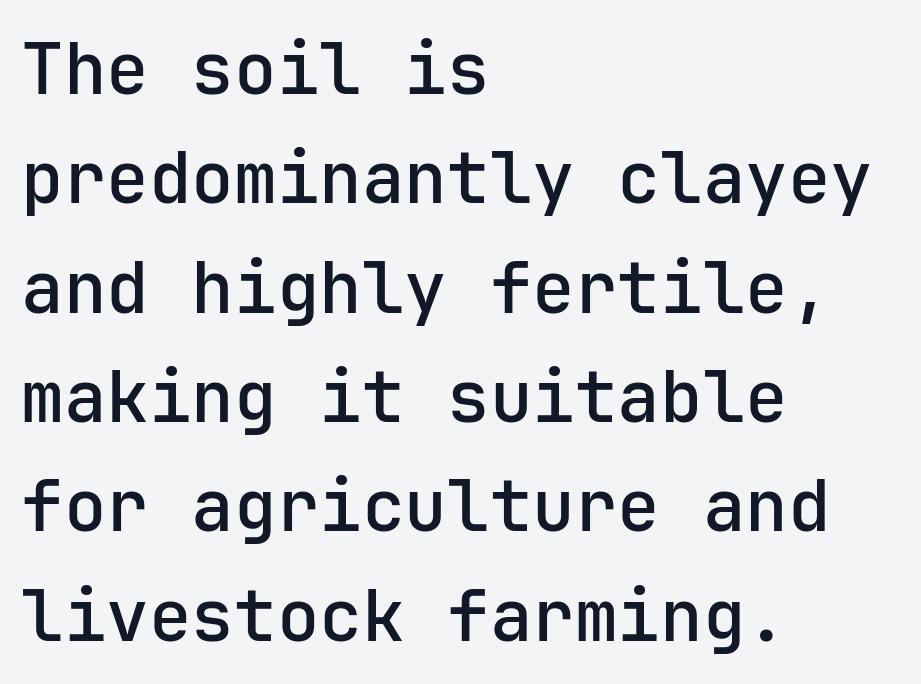
Nothing sits at the stroke ends, so this counts as sans-serif. Type without underlining. These lines stack with their left ends in a neat column. Compared with typical body copy, the letter spacing here is the same. On the weight axis this lands at semibold, roughly 600. The block of text has a typical density, with ordinary space between rows.
